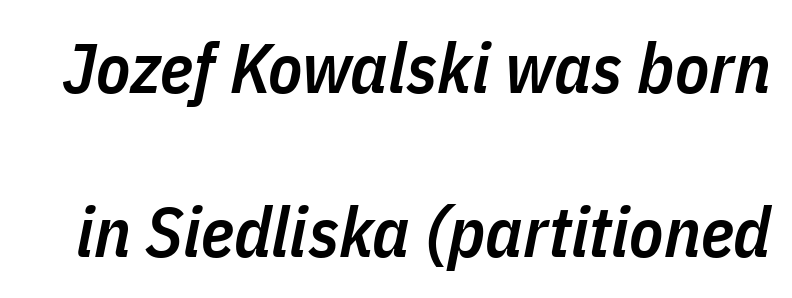
Moderately thickened strokes mark this as semibold type. You could call the tracking neutral — neither tight nor loose. In terms of posture, this sample is oblique. The passage shown is typed in a proportional face where columns would drift.
